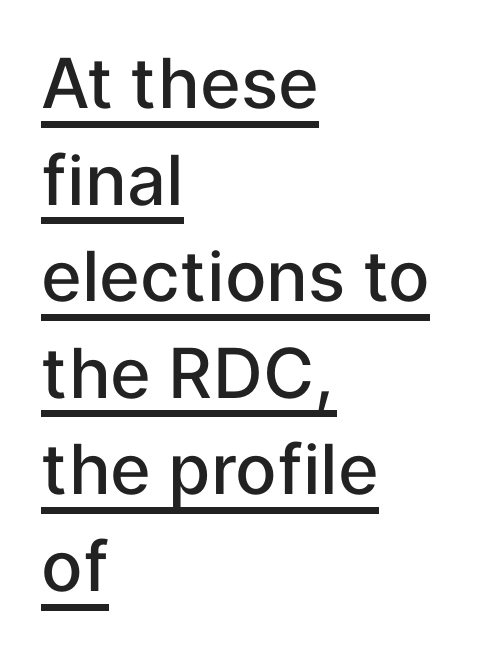
The rendered words wear a rule along their underside. Rows of type keep a routine distance in the vertical direction. The letters advance in unequal steps, a hallmark of proportional type. Posture: straight, roman, zero tilt.
